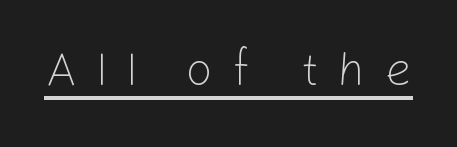
Q: Is the text bold? A: No.
Q: Is the text italic (slanted)? A: No, it is upright.
Q: Is the typeface a serif or a sans-serif typeface? A: Sans-serif.
Q: Is the text underlined? A: Yes.
Q: Is the spacing between letters normal or unusually wide? A: Unusually wide.
Q: Width (condensed, normal, or wide)? A: Normal.
Q: Stroke contrast? A: Low.
Q: x-height? A: Medium.
Q: Monospaced? A: No.
